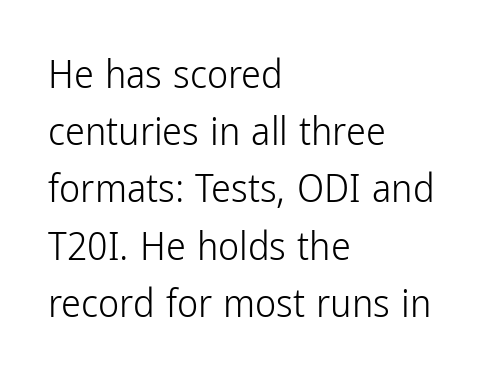
{"serif": "no", "italic": "no", "bold": "no", "weight": "light", "width": "condensed", "stroke_contrast": "low", "x_height": "medium", "monospaced": "no", "underline": "no", "align": "left", "line_spacing": "normal", "line_spacing_ratio": 1.43, "letter_spacing": "normal", "letter_spacing_em": 0.0, "glyph_px": 40}
